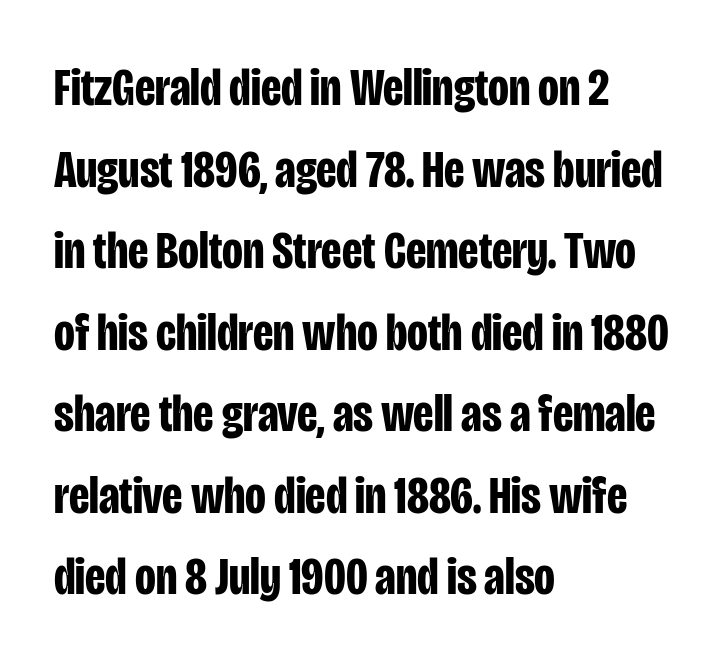
The image shows 54 px bold, condensed sans-serif type, upright; set left-aligned, normal line spacing (1.51x), normal letter spacing, not underlined; low stroke contrast and a large x-height.
